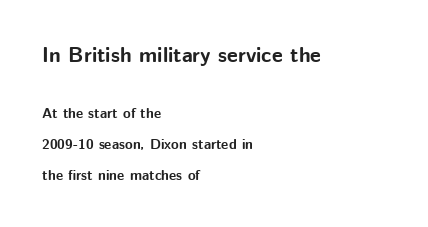
Q: Is the text bold? A: Yes.
Q: Is the text italic (slanted)? A: No, it is upright.
Q: Is the text underlined? A: No.
Q: How is the paragraph aligned? A: Left-aligned.
Q: Is the spacing between letters normal or unusually wide? A: Normal.
Q: Is the spacing between lines tight, normal or loose? A: Loose.
Q: Which block of text is set in a larger size, the first (top) or the second (bottom)? A: The first (top) one.
